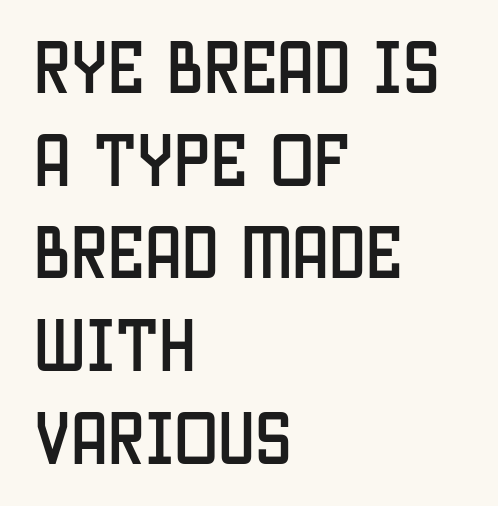
{"serif": "no", "italic": "no", "width": "condensed", "stroke_contrast": "low", "x_height": "large", "monospaced": "no", "underline": "no", "align": "left", "line_spacing": "normal", "line_spacing_ratio": 1.57, "letter_spacing": "normal", "letter_spacing_em": 0.0, "glyph_px": 59}
